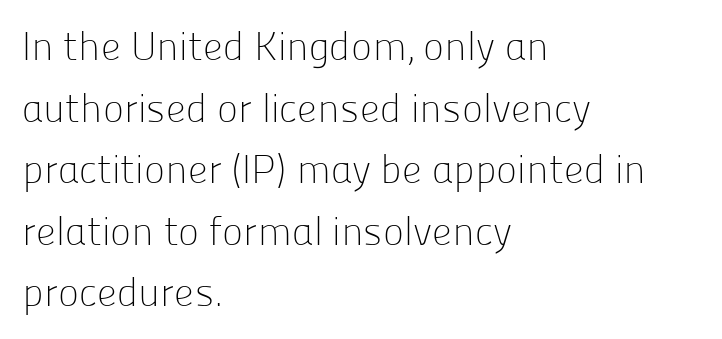
The image shows 40 px light sans-serif type, upright; set left-aligned, normal line spacing (1.54x), normal letter spacing, not underlined; low stroke contrast and a medium x-height.
